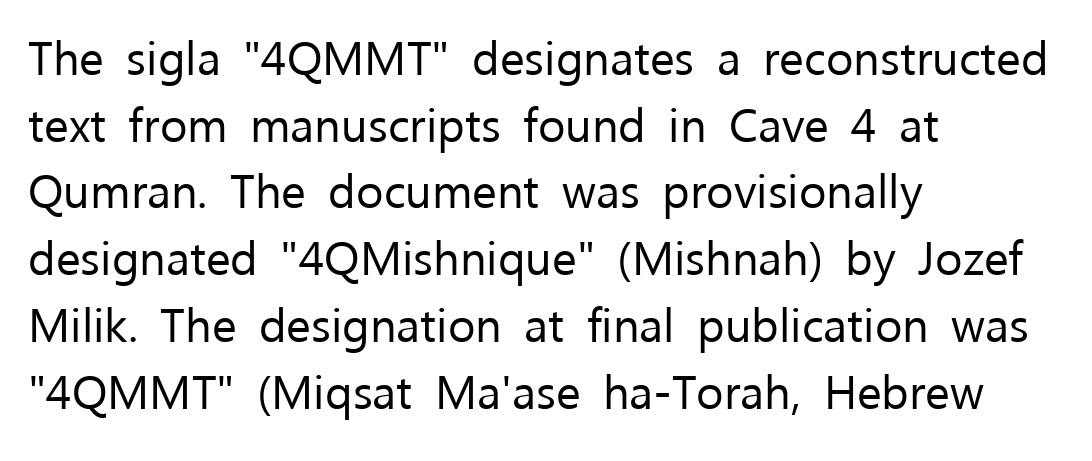
Q: Is the text bold? A: No.
Q: Is the text italic (slanted)? A: No, it is upright.
Q: Is the typeface a serif or a sans-serif typeface? A: Sans-serif.
Q: Is the text underlined? A: No.
Q: How is the paragraph aligned? A: Left-aligned.
Q: Is the spacing between letters normal or unusually wide? A: Normal.
Q: Is the spacing between lines tight, normal or loose? A: Normal.
Q: Width (condensed, normal, or wide)? A: Normal.
Q: Stroke contrast? A: Low.
Q: x-height? A: Medium.
Q: Monospaced? A: No.
